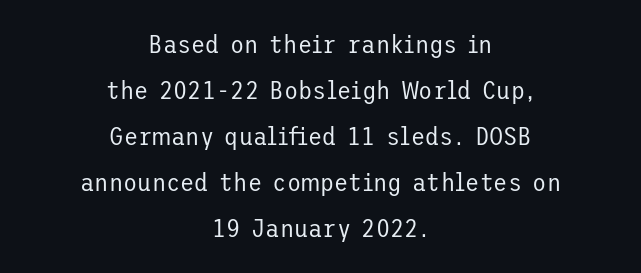
The image shows 26 px text type, upright; set centered, line spacing 1.77x, normal letter spacing, not underlined.
